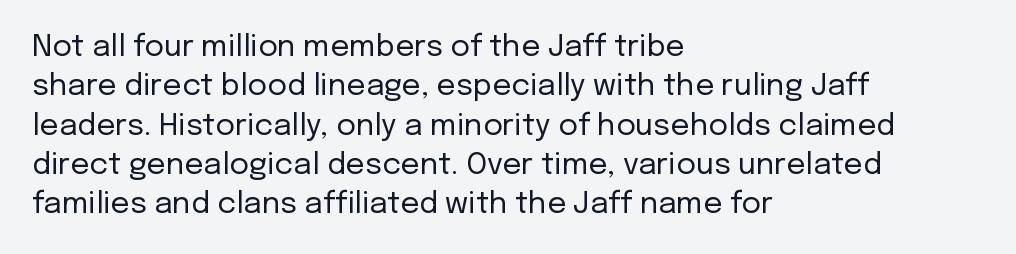
The image shows 30 px regular-weight sans-serif type, upright; set left-aligned, normal line spacing (1.31x), normal letter spacing, not underlined; low stroke contrast and a medium x-height.
